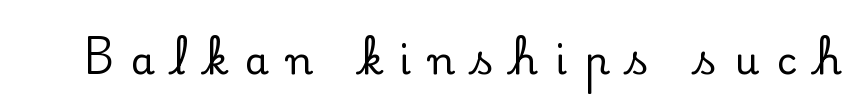
The image shows 39 px text type, upright; set unusually wide letter spacing (+0.45 em), not underlined; low stroke contrast and a small x-height.
